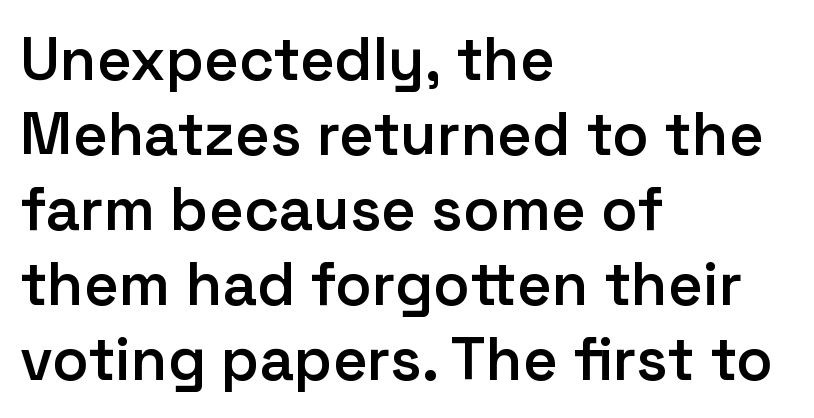
Q: Is the text bold? A: Semi-bold.
Q: Is the text italic (slanted)? A: No, it is upright.
Q: Is the typeface a serif or a sans-serif typeface? A: Sans-serif.
Q: Is the text underlined? A: No.
Q: How is the paragraph aligned? A: Left-aligned.
Q: Is the spacing between letters normal or unusually wide? A: Normal.
Q: Is the spacing between lines tight, normal or loose? A: Normal.
Q: Width (condensed, normal, or wide)? A: Normal.
Q: Stroke contrast? A: Low.
Q: x-height? A: Medium.
Q: Monospaced? A: No.
